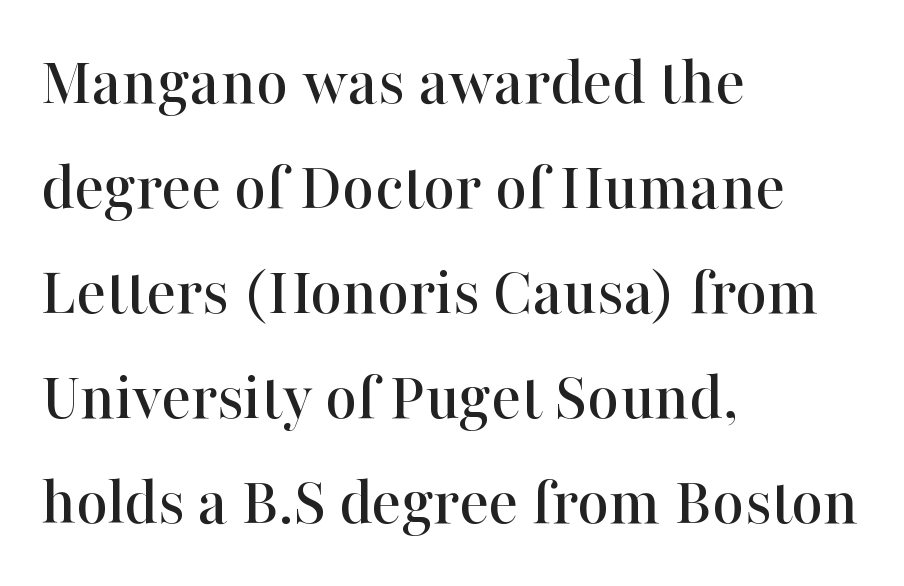
Q: Is the text italic (slanted)? A: No, it is upright.
Q: Is the typeface a serif or a sans-serif typeface? A: Serif.
Q: Is the text underlined? A: No.
Q: How is the paragraph aligned? A: Left-aligned.
Q: Is the spacing between letters normal or unusually wide? A: Normal.
Q: Is the spacing between lines tight, normal or loose? A: Normal.
Q: Width (condensed, normal, or wide)? A: Normal.
Q: Stroke contrast? A: High.
Q: x-height? A: Medium.
Q: Monospaced? A: No.
